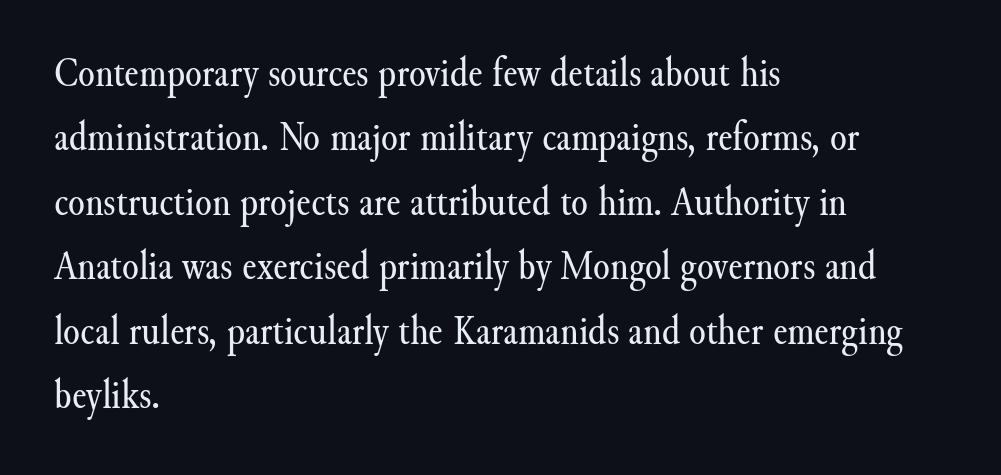
{"serif": "yes", "italic": "no", "bold": "no", "weight": "regular", "width": "normal", "stroke_contrast": "medium", "x_height": "small", "monospaced": "no", "underline": "no", "align": "left", "line_spacing": "normal", "line_spacing_ratio": 1.5, "letter_spacing": "normal", "letter_spacing_em": 0.0, "glyph_px": 43}
